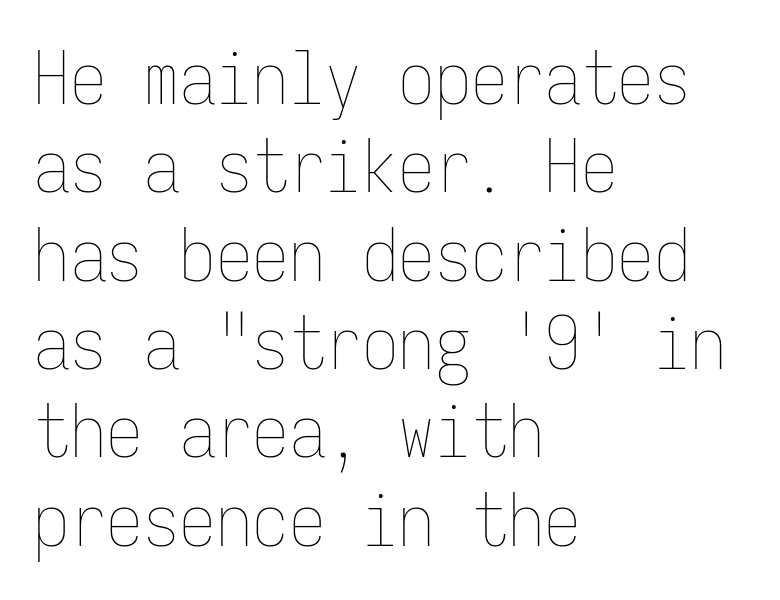
Q: Is the text bold? A: No.
Q: Is the text italic (slanted)? A: No, it is upright.
Q: Is the text underlined? A: No.
Q: How is the paragraph aligned? A: Left-aligned.
Q: Is the spacing between letters normal or unusually wide? A: Normal.
Q: Width (condensed, normal, or wide)? A: Condensed.
Q: Stroke contrast? A: Low.
Q: x-height? A: Medium.
Q: Monospaced? A: Yes.
